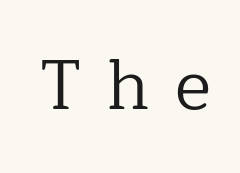
The image shows 69 px regular-weight serif type, upright; set unusually wide letter spacing (+0.37 em), not underlined; low stroke contrast and a medium x-height.
